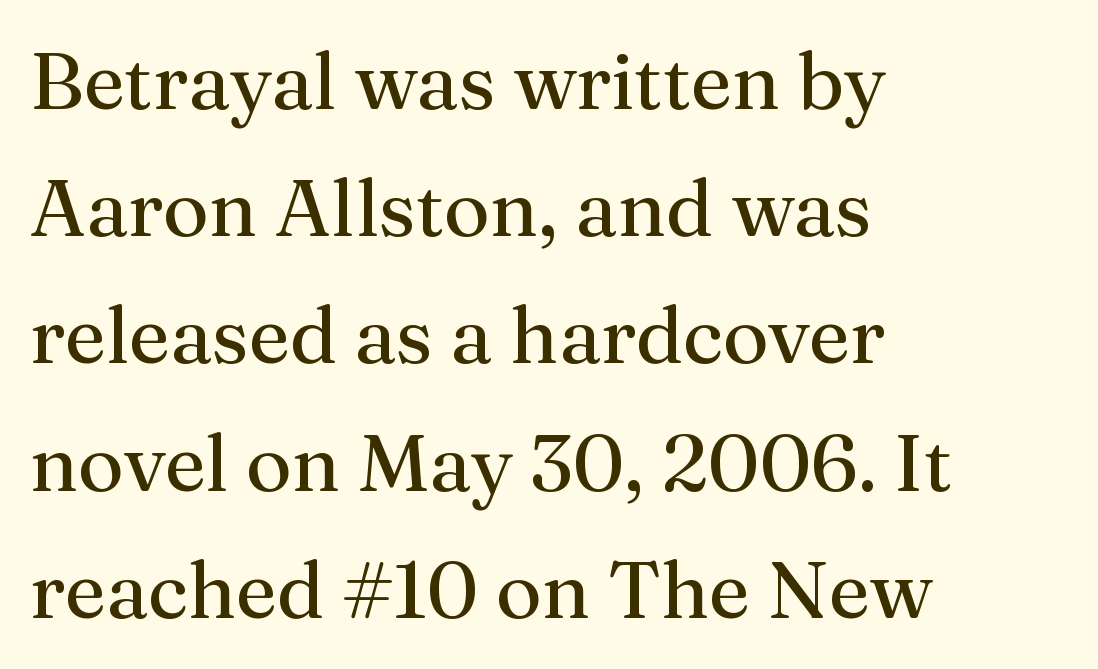
{"serif": "yes", "italic": "no", "bold": "no", "weight": "regular", "width": "normal", "stroke_contrast": "medium", "x_height": "medium", "monospaced": "no", "underline": "no", "align": "left", "line_spacing": "normal", "line_spacing_ratio": 1.59, "letter_spacing": "normal", "letter_spacing_em": 0.0, "glyph_px": 80}
